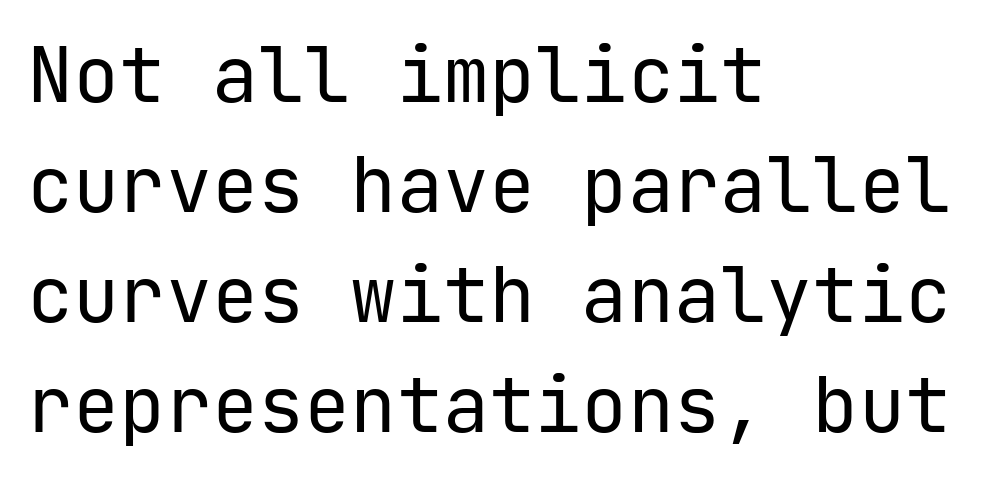
{"serif": "no", "italic": "no", "bold": "no", "weight": "regular", "width": "normal", "stroke_contrast": "low", "x_height": "medium", "monospaced": "yes", "underline": "no", "align": "left", "line_spacing": "normal", "line_spacing_ratio": 1.43, "letter_spacing": "normal", "letter_spacing_em": 0.0, "glyph_px": 77}
